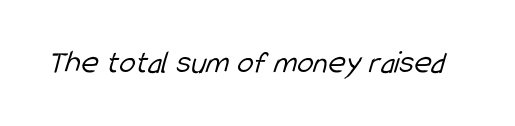
{"serif": "no", "bold": "no", "weight": "light", "width": "condensed", "stroke_contrast": "low", "x_height": "medium", "monospaced": "no", "underline": "no", "letter_spacing": "normal", "letter_spacing_em": 0.0, "glyph_px": 33}
